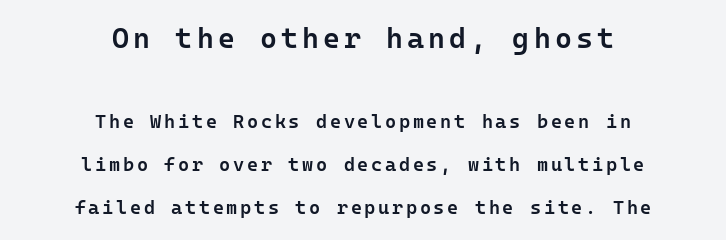
{"serif": "no", "italic": "no", "bold": "semi", "weight": "semibold", "width": "normal", "stroke_contrast": "low", "x_height": "medium", "monospaced": "yes", "underline": "no", "align": "center", "line_spacing": "loose", "line_spacing_ratio": 2.26, "larger_block": "first", "size_ratio": 1.53, "glyph_px": 29}
